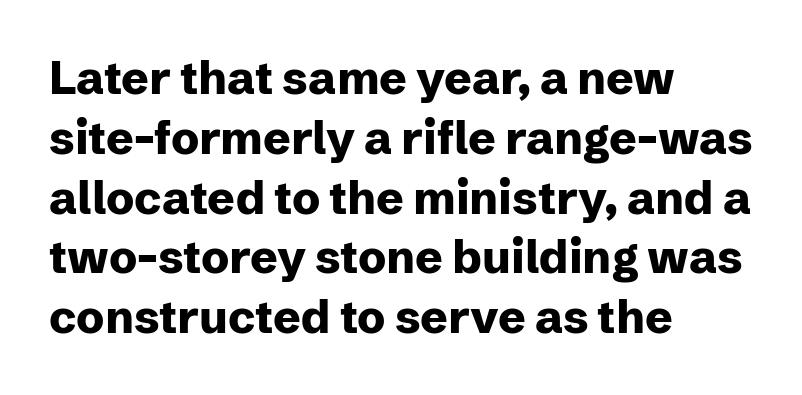
Q: Is the text bold? A: Yes.
Q: Is the text italic (slanted)? A: No, it is upright.
Q: Is the typeface a serif or a sans-serif typeface? A: Sans-serif.
Q: Is the text underlined? A: No.
Q: How is the paragraph aligned? A: Left-aligned.
Q: Is the spacing between letters normal or unusually wide? A: Normal.
Q: Is the spacing between lines tight, normal or loose? A: Normal.
Q: Width (condensed, normal, or wide)? A: Normal.
Q: Stroke contrast? A: Low.
Q: x-height? A: Medium.
Q: Monospaced? A: No.
